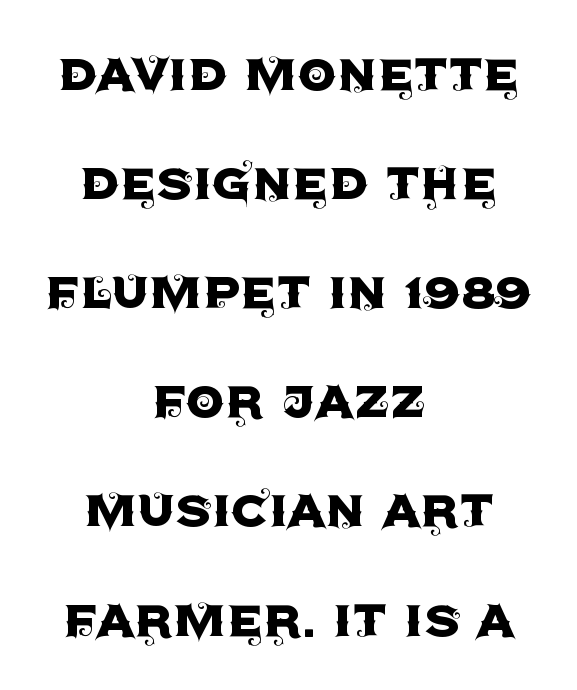
The image shows 62 px sans-serif type, upright; set centered, line spacing 1.76x, normal letter spacing, not underlined; a large x-height.
